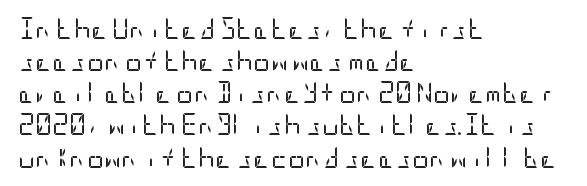
The image shows 21 px text type, upright; set left-aligned, normal line spacing (1.53x), normal letter spacing, not underlined.
